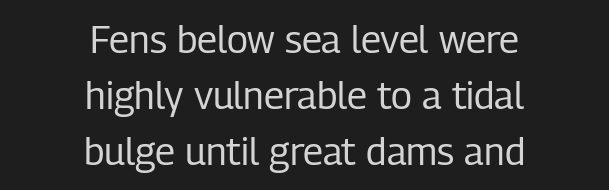
{"serif": "no", "italic": "no", "bold": "no", "weight": "regular", "width": "condensed", "stroke_contrast": "low", "x_height": "medium", "monospaced": "no", "underline": "no", "align": "center", "line_spacing": "normal", "line_spacing_ratio": 1.47, "letter_spacing": "normal", "letter_spacing_em": 0.0, "glyph_px": 38}
